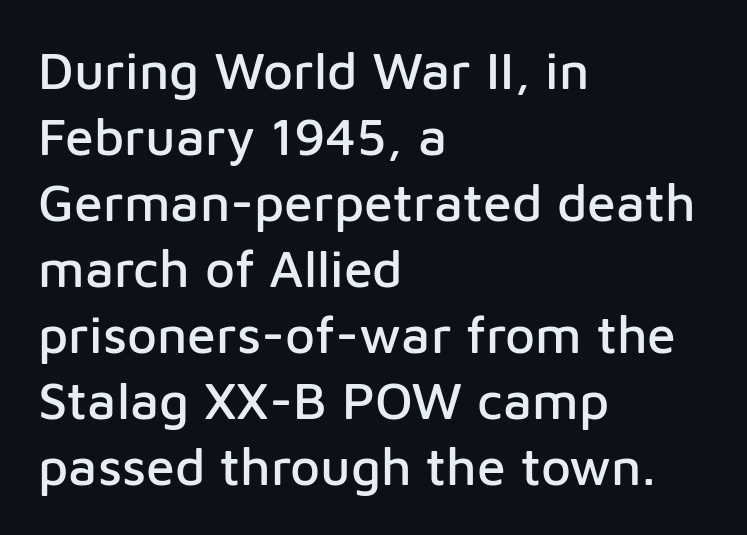
Q: Is the text italic (slanted)? A: No, it is upright.
Q: Is the typeface a serif or a sans-serif typeface? A: Sans-serif.
Q: Is the text underlined? A: No.
Q: How is the paragraph aligned? A: Left-aligned.
Q: Is the spacing between letters normal or unusually wide? A: Normal.
Q: Is the spacing between lines tight, normal or loose? A: Normal.
Q: Width (condensed, normal, or wide)? A: Normal.
Q: Stroke contrast? A: Low.
Q: x-height? A: Medium.
Q: Monospaced? A: No.
